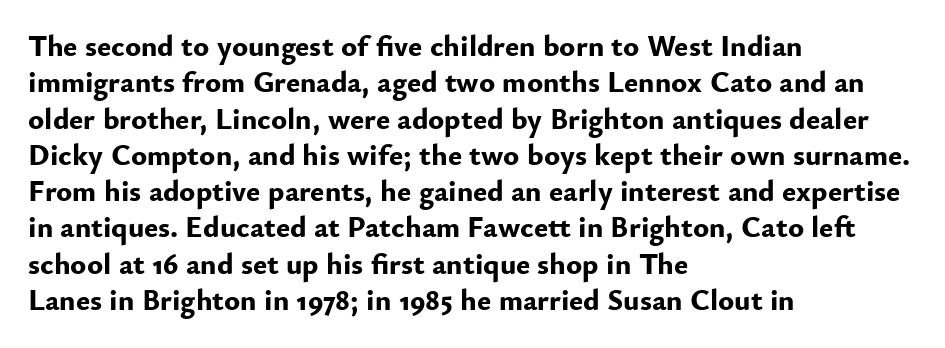
Casual observation: everything's shoved over to the left. Caption: standard tracking, unaltered. The typesetting leans heavy: a genuine bold. Posture: straight, roman, zero tilt.
